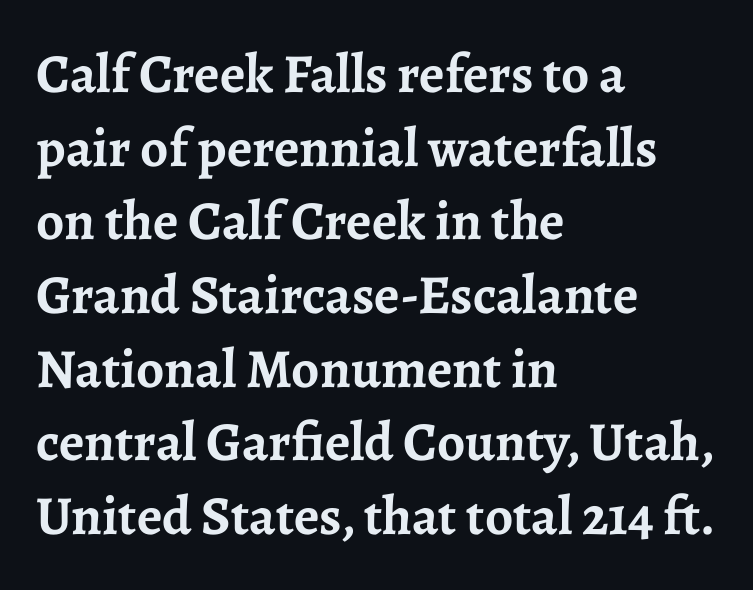
{"serif": "yes", "italic": "no", "bold": "yes", "weight": "semibold", "width": "normal", "stroke_contrast": "low", "x_height": "medium", "monospaced": "no", "underline": "no", "align": "left", "line_spacing": "normal", "line_spacing_ratio": 1.34, "letter_spacing": "normal", "letter_spacing_em": 0.0, "glyph_px": 55}
